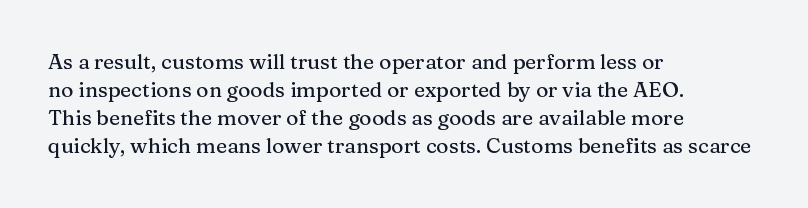
The image shows 21 px text type, upright; set left-aligned, normal line spacing (1.34x), normal letter spacing, not underlined.
